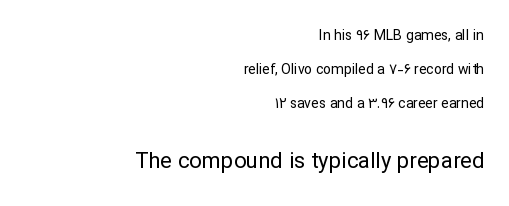
The image shows 22 px text type, upright; set right-aligned, loose line spacing (2.44x), normal letter spacing, not underlined; the second (bottom) block is 1.57x larger.
